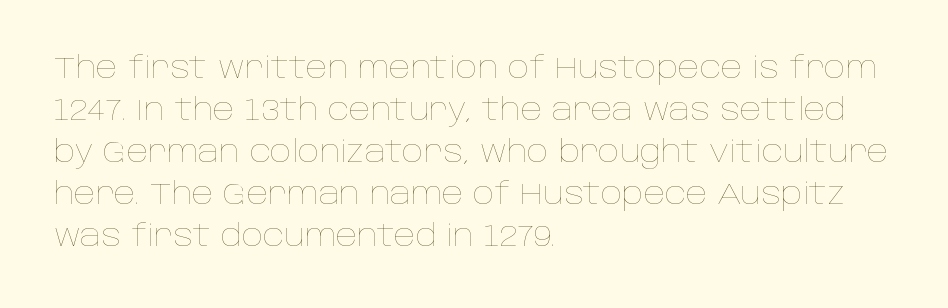
The image shows 30 px thin type, upright; set left-aligned, normal line spacing (1.4x), normal letter spacing, not underlined; low stroke contrast and a large x-height.
